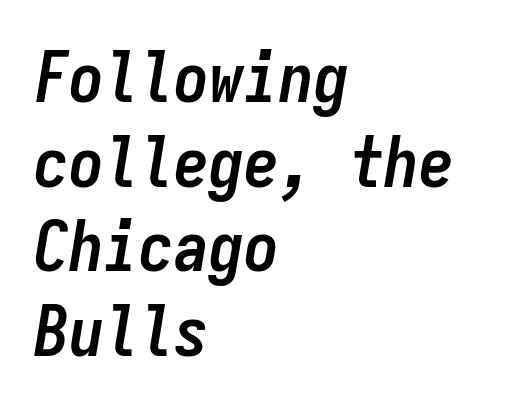
Slant detected: the letters are inclined. No extra tracking has been applied to these lines. These lines are rendered in a fixed-pitch font. Honestly, there is no underline to notice here at all.
